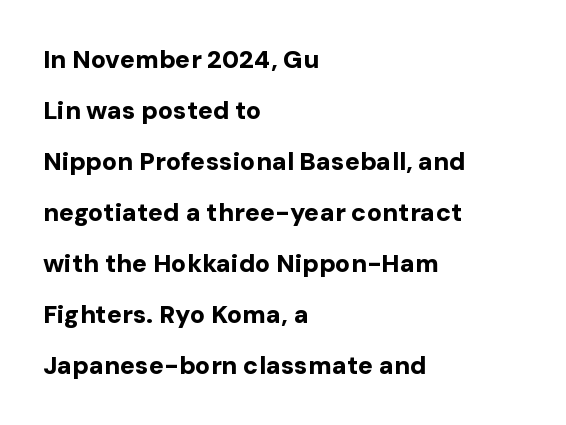
{"italic": "no", "bold": "yes", "underline": "no", "align": "left", "line_spacing": "loose", "line_spacing_ratio": 2.04, "letter_spacing": "normal", "letter_spacing_em": 0.0, "glyph_px": 25}
